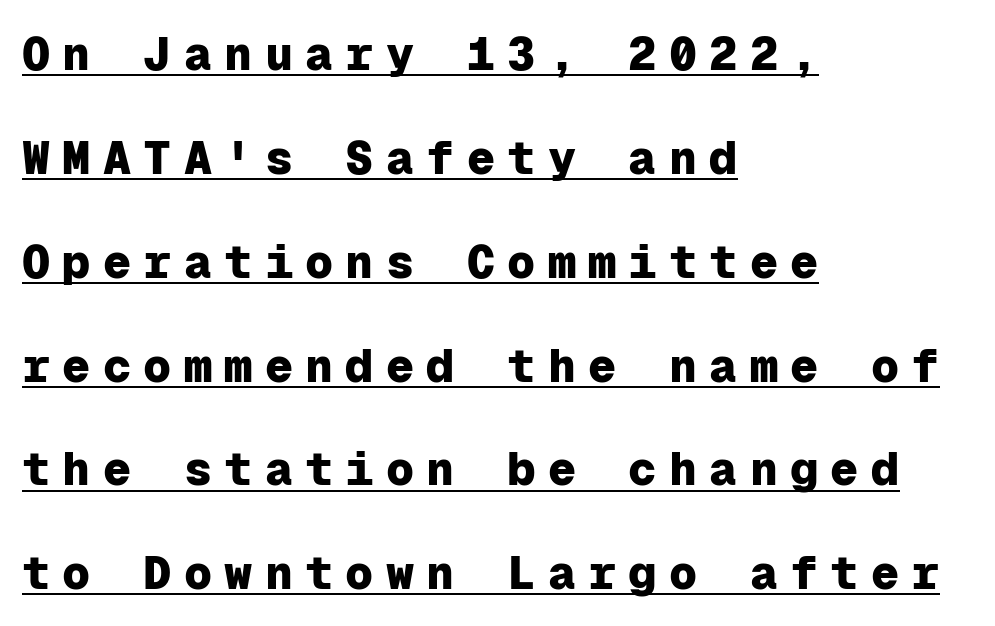
Q: Is the text bold? A: Yes.
Q: Is the text italic (slanted)? A: No, it is upright.
Q: Is the typeface a serif or a sans-serif typeface? A: Sans-serif.
Q: Is the text underlined? A: Yes.
Q: How is the paragraph aligned? A: Left-aligned.
Q: Is the spacing between letters normal or unusually wide? A: Unusually wide.
Q: Is the spacing between lines tight, normal or loose? A: Loose.
Q: Width (condensed, normal, or wide)? A: Normal.
Q: Stroke contrast? A: Low.
Q: x-height? A: Medium.
Q: Monospaced? A: Yes.
